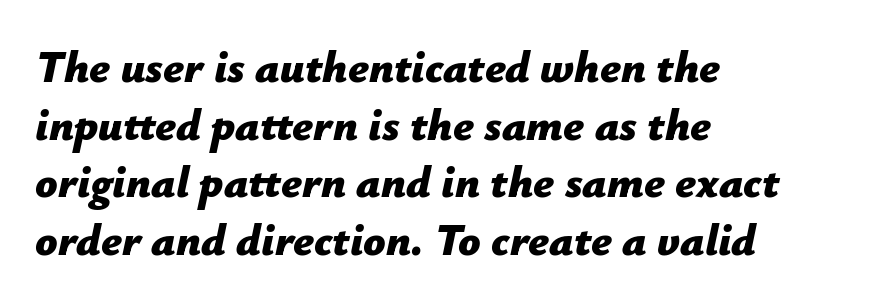
Q: Is the text bold? A: Yes.
Q: Is the text italic (slanted)? A: Yes, it leans right by about 12 degrees.
Q: Is the text underlined? A: No.
Q: How is the paragraph aligned? A: Left-aligned.
Q: Is the spacing between letters normal or unusually wide? A: Normal.
Q: Is the spacing between lines tight, normal or loose? A: Normal.
Q: Width (condensed, normal, or wide)? A: Normal.
Q: Stroke contrast? A: Low.
Q: x-height? A: Medium.
Q: Monospaced? A: No.
